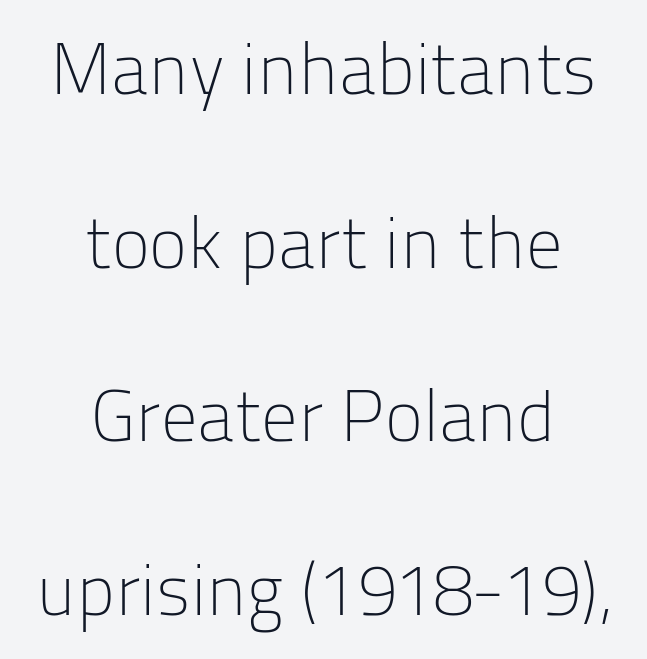
Q: Is the text bold? A: No.
Q: Is the text italic (slanted)? A: No, it is upright.
Q: Is the typeface a serif or a sans-serif typeface? A: Sans-serif.
Q: Is the text underlined? A: No.
Q: How is the paragraph aligned? A: Centered.
Q: Is the spacing between letters normal or unusually wide? A: Normal.
Q: Is the spacing between lines tight, normal or loose? A: Loose.
Q: Width (condensed, normal, or wide)? A: Normal.
Q: Stroke contrast? A: Low.
Q: x-height? A: Medium.
Q: Monospaced? A: No.
